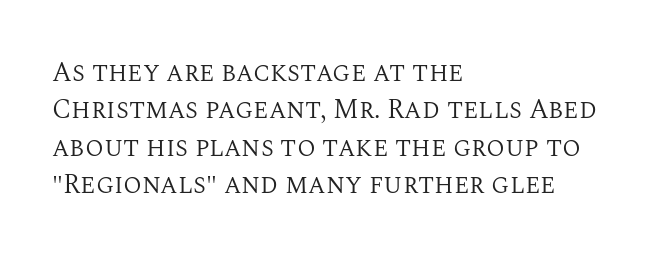
Q: Is the text bold? A: No.
Q: Is the text italic (slanted)? A: No, it is upright.
Q: Is the text underlined? A: No.
Q: How is the paragraph aligned? A: Left-aligned.
Q: Is the spacing between letters normal or unusually wide? A: Normal.
Q: Is the spacing between lines tight, normal or loose? A: Normal.
